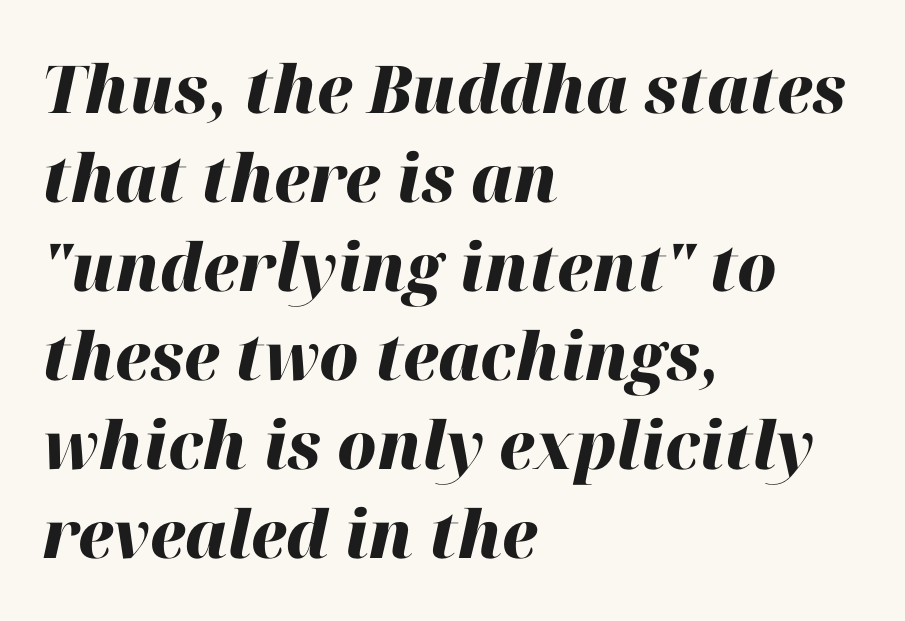
Underline: absent. In terms of weight, the rendering is a true, heavy bold. Casual observation: everything's shoved over to the left. Spacing verdict: proportional, widths tailored to each character. Yep, that's italic — everything's leaning. Caption: standard tracking, unaltered.
